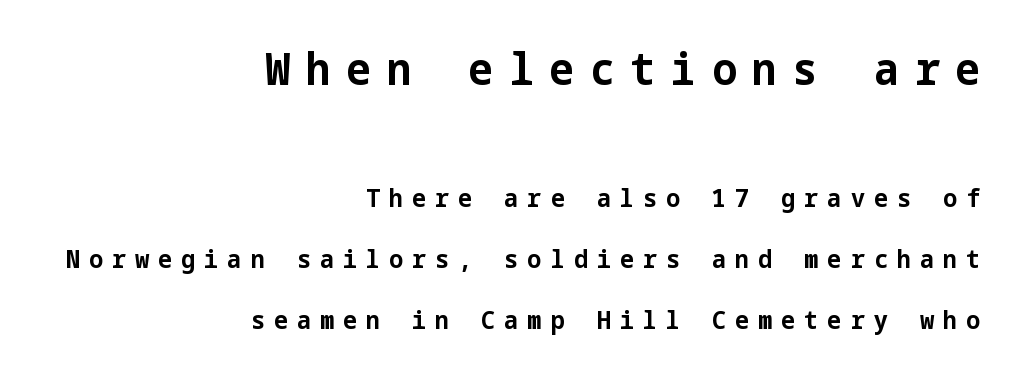
Q: Is the text bold? A: Yes.
Q: Is the text italic (slanted)? A: No, it is upright.
Q: Is the typeface a serif or a sans-serif typeface? A: Sans-serif.
Q: Is the text underlined? A: No.
Q: How is the paragraph aligned? A: Right-aligned.
Q: Is the spacing between letters normal or unusually wide? A: Unusually wide.
Q: Is the spacing between lines tight, normal or loose? A: Loose.
Q: Which block of text is set in a larger size, the first (top) or the second (bottom)? A: The first (top) one.
Q: Width (condensed, normal, or wide)? A: Normal.
Q: Stroke contrast? A: Low.
Q: x-height? A: Medium.
